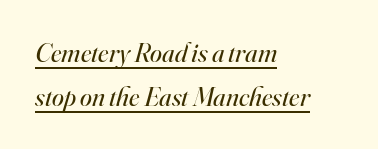
The image shows 27 px text type, italic (leaning right); set left-aligned, normal line spacing (1.64x), normal letter spacing, underlined.
